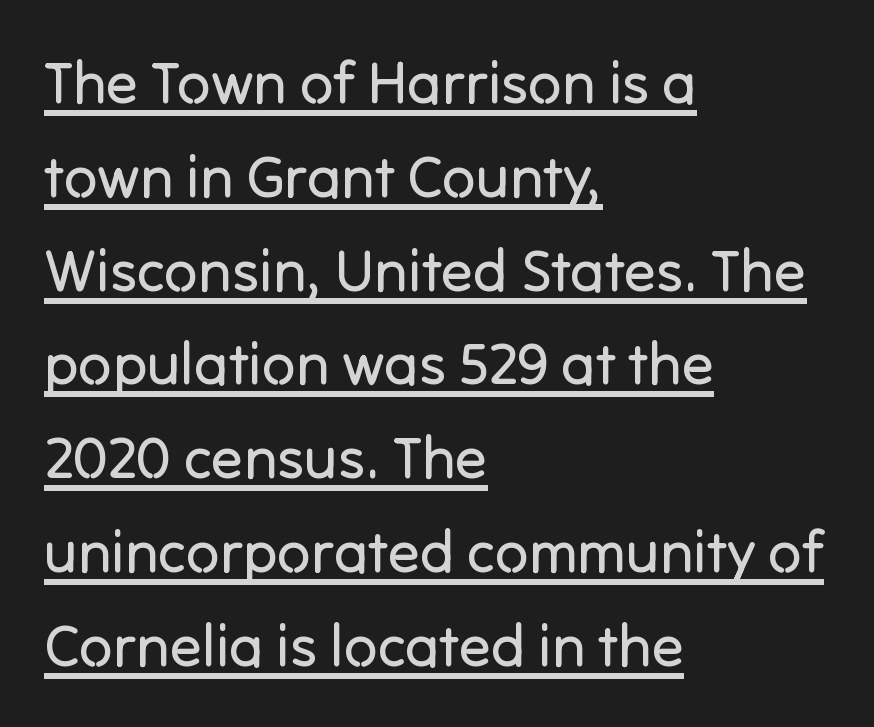
Q: Is the text bold? A: No.
Q: Is the text italic (slanted)? A: No, it is upright.
Q: Is the typeface a serif or a sans-serif typeface? A: Sans-serif.
Q: Is the text underlined? A: Yes.
Q: How is the paragraph aligned? A: Left-aligned.
Q: Is the spacing between letters normal or unusually wide? A: Normal.
Q: Is the spacing between lines tight, normal or loose? A: Normal.
Q: Width (condensed, normal, or wide)? A: Normal.
Q: Stroke contrast? A: Low.
Q: x-height? A: Medium.
Q: Monospaced? A: No.
